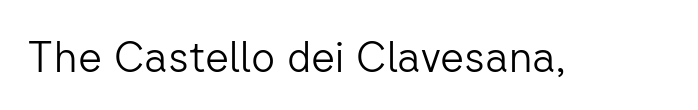
The image shows 42 px light sans-serif type, upright; set normal letter spacing, not underlined; low stroke contrast and a medium x-height.
